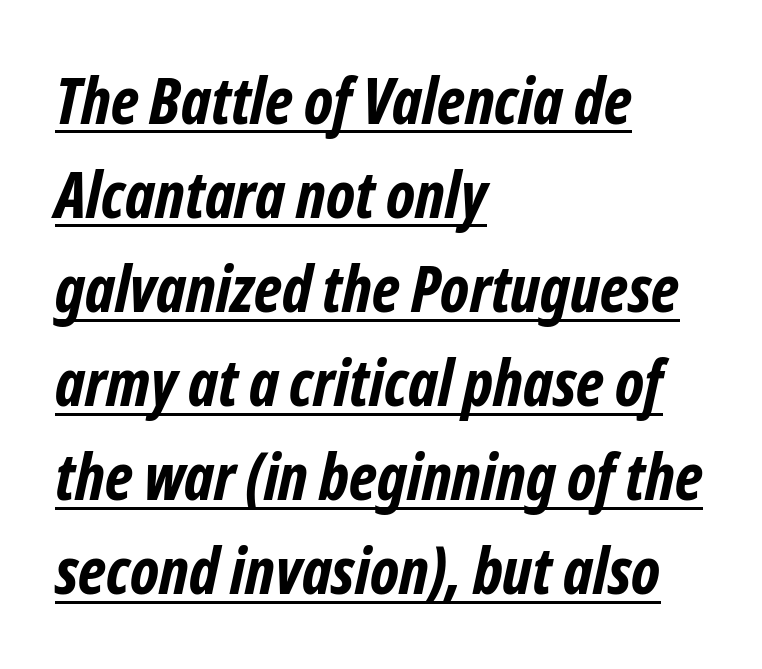
Q: Is the text bold? A: Yes.
Q: Is the typeface a serif or a sans-serif typeface? A: Sans-serif.
Q: Is the text underlined? A: Yes.
Q: How is the paragraph aligned? A: Left-aligned.
Q: Is the spacing between letters normal or unusually wide? A: Normal.
Q: Is the spacing between lines tight, normal or loose? A: Normal.
Q: Width (condensed, normal, or wide)? A: Condensed.
Q: Stroke contrast? A: Low.
Q: x-height? A: Medium.
Q: Monospaced? A: No.
